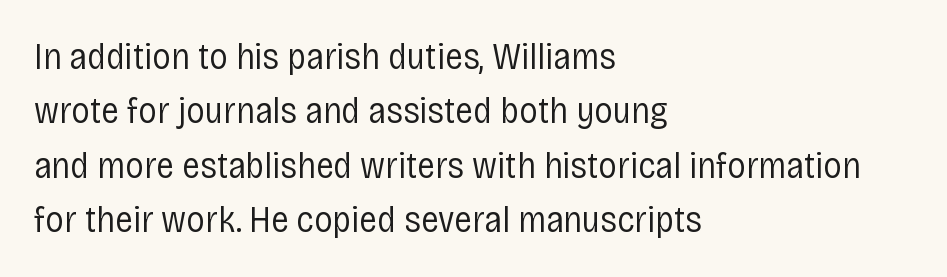
Q: Is the text bold? A: No.
Q: Is the text italic (slanted)? A: No, it is upright.
Q: Is the typeface a serif or a sans-serif typeface? A: Sans-serif.
Q: Is the text underlined? A: No.
Q: How is the paragraph aligned? A: Left-aligned.
Q: Is the spacing between letters normal or unusually wide? A: Normal.
Q: Is the spacing between lines tight, normal or loose? A: Normal.
Q: Width (condensed, normal, or wide)? A: Condensed.
Q: Stroke contrast? A: Low.
Q: x-height? A: Large.
Q: Monospaced? A: No.
